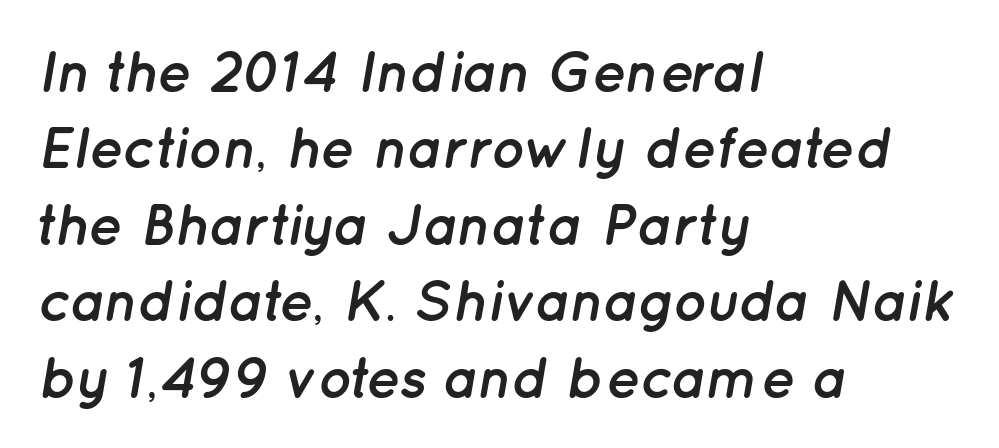
The image shows 57 px semibold type, italic (leaning right); set left-aligned, normal line spacing (1.34x), normal letter spacing, not underlined; low stroke contrast and a medium x-height.
